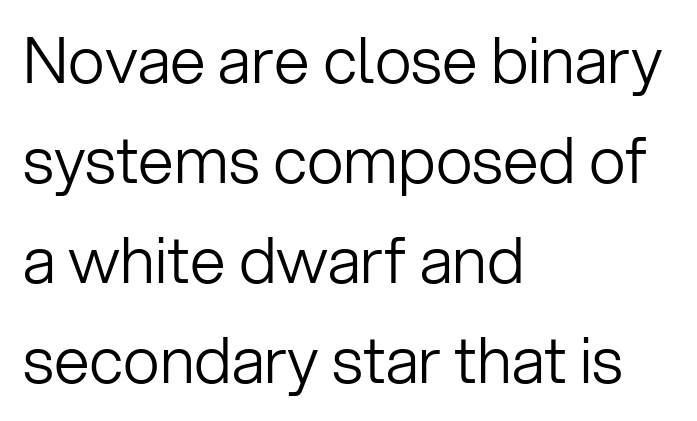
Q: Is the text bold? A: No.
Q: Is the text italic (slanted)? A: No, it is upright.
Q: Is the typeface a serif or a sans-serif typeface? A: Sans-serif.
Q: Is the text underlined? A: No.
Q: How is the paragraph aligned? A: Left-aligned.
Q: Is the spacing between letters normal or unusually wide? A: Normal.
Q: Is the spacing between lines tight, normal or loose? A: Normal.
Q: Width (condensed, normal, or wide)? A: Normal.
Q: Stroke contrast? A: Low.
Q: x-height? A: Medium.
Q: Monospaced? A: No.
